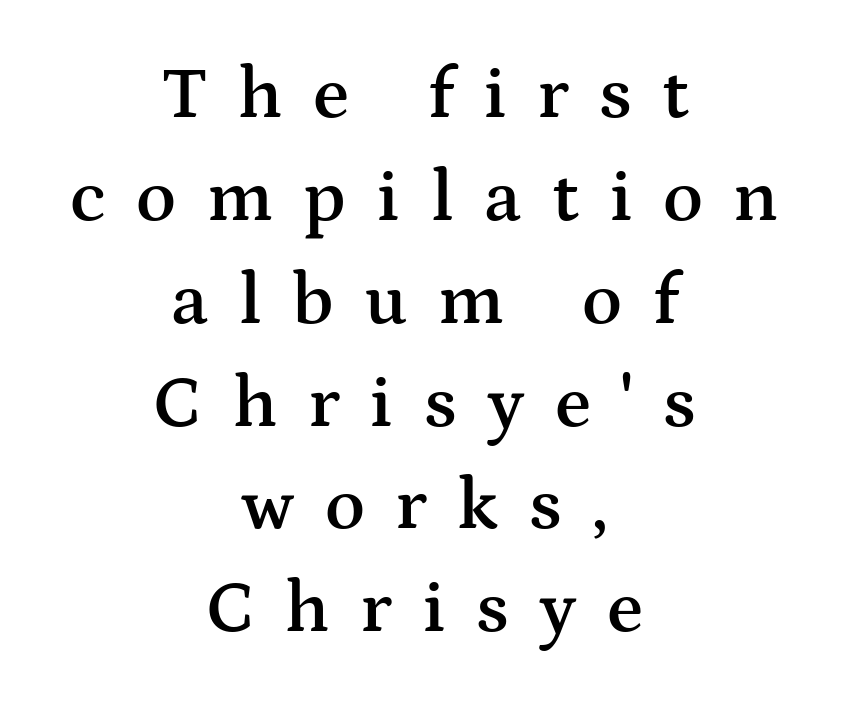
The image shows 74 px semibold, wide serif type, upright; set centered, normal line spacing (1.39x), unusually wide letter spacing (+0.41 em), not underlined; medium stroke contrast and a medium x-height.
